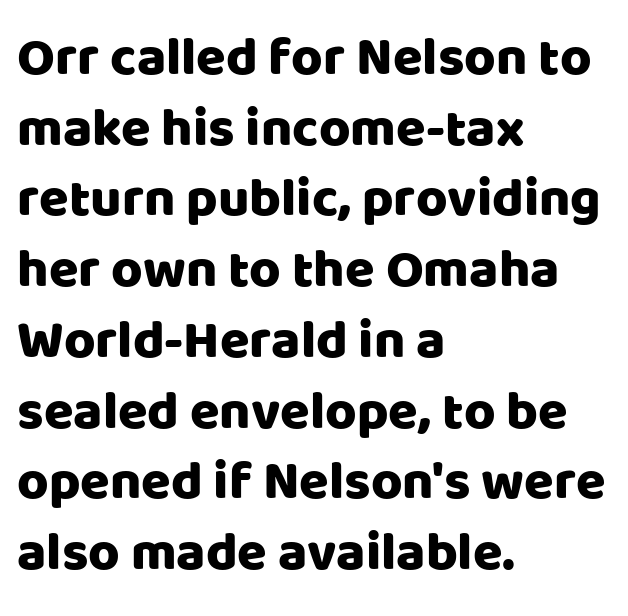
The image shows 54 px sans-serif type, upright; set left-aligned, normal line spacing (1.31x), normal letter spacing, not underlined; low stroke contrast and a large x-height.
